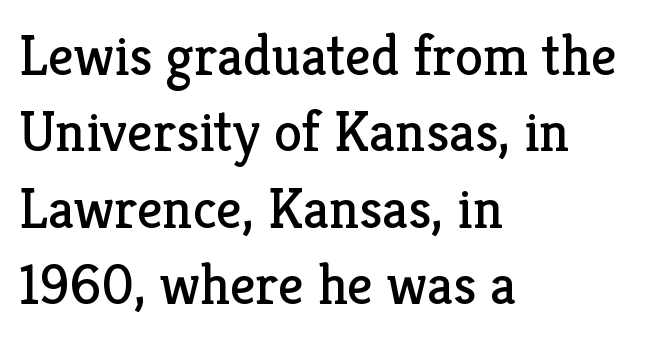
Q: Is the text bold? A: No.
Q: Is the text italic (slanted)? A: No, it is upright.
Q: Is the typeface a serif or a sans-serif typeface? A: Serif.
Q: Is the text underlined? A: No.
Q: How is the paragraph aligned? A: Left-aligned.
Q: Is the spacing between letters normal or unusually wide? A: Normal.
Q: Is the spacing between lines tight, normal or loose? A: Normal.
Q: Width (condensed, normal, or wide)? A: Normal.
Q: Stroke contrast? A: Low.
Q: x-height? A: Medium.
Q: Monospaced? A: No.
